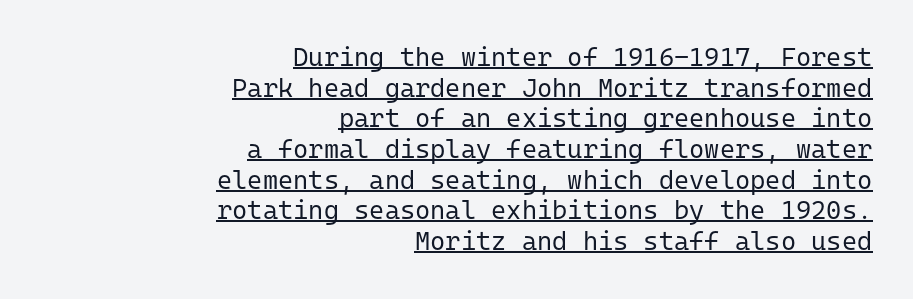
The image shows 26 px text type, upright; set right-aligned, line spacing 1.18x, normal letter spacing, underlined.
